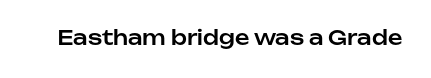
Q: Is the text italic (slanted)? A: No, it is upright.
Q: Is the text underlined? A: No.
Q: Is the spacing between letters normal or unusually wide? A: Normal.
